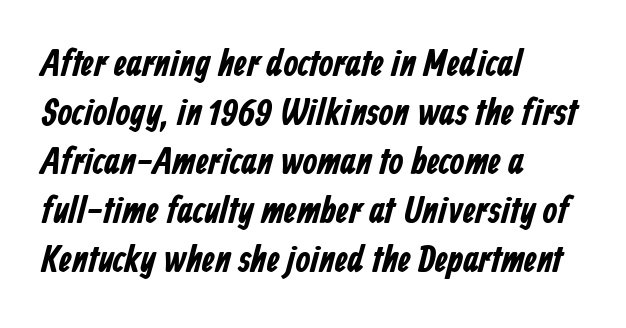
{"serif": "no", "bold": "yes", "weight": "bold", "width": "condensed", "stroke_contrast": "low", "x_height": "medium", "monospaced": "no", "underline": "no", "align": "left", "line_spacing": "normal", "line_spacing_ratio": 1.29, "letter_spacing": "normal", "letter_spacing_em": 0.0, "glyph_px": 38}
